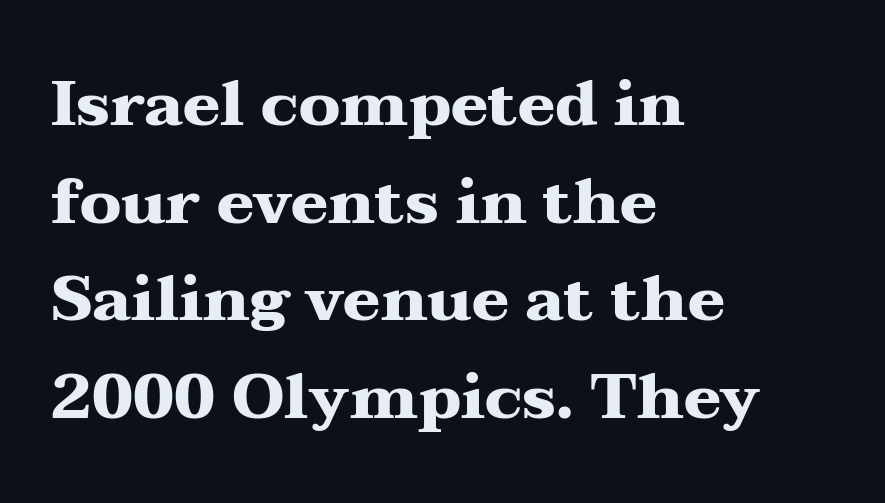
{"serif": "yes", "italic": "no", "bold": "yes", "weight": "heavy", "width": "wide", "stroke_contrast": "medium", "x_height": "medium", "monospaced": "no", "underline": "no", "align": "left", "line_spacing": "normal", "line_spacing_ratio": 1.55, "letter_spacing": "normal", "letter_spacing_em": 0.0, "glyph_px": 63}
